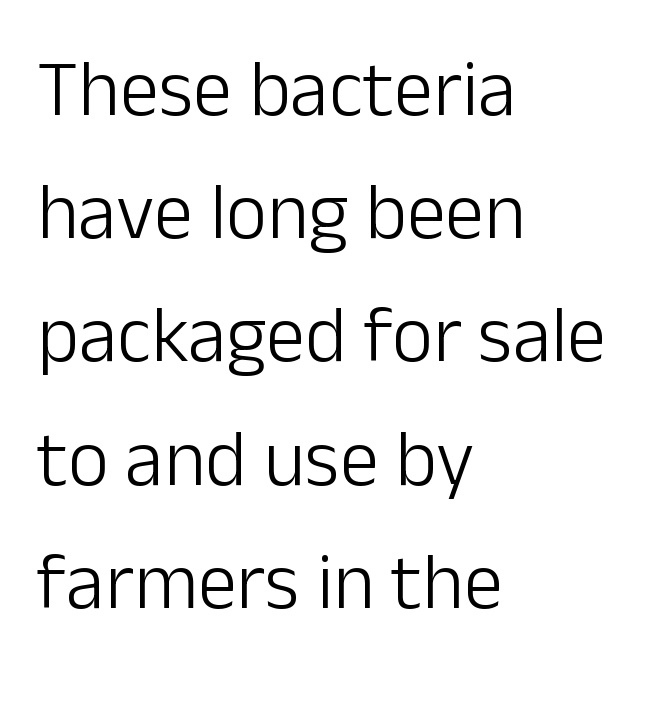
Has an underline been added? It has not. Leading matches the norm, producing a regular column. Is the letter spacing exaggerated? No — it looks like the ordinary default. Do the characters align in a grid? No, the font is proportional. Unlike italic type, these characters show no tilt at all.
